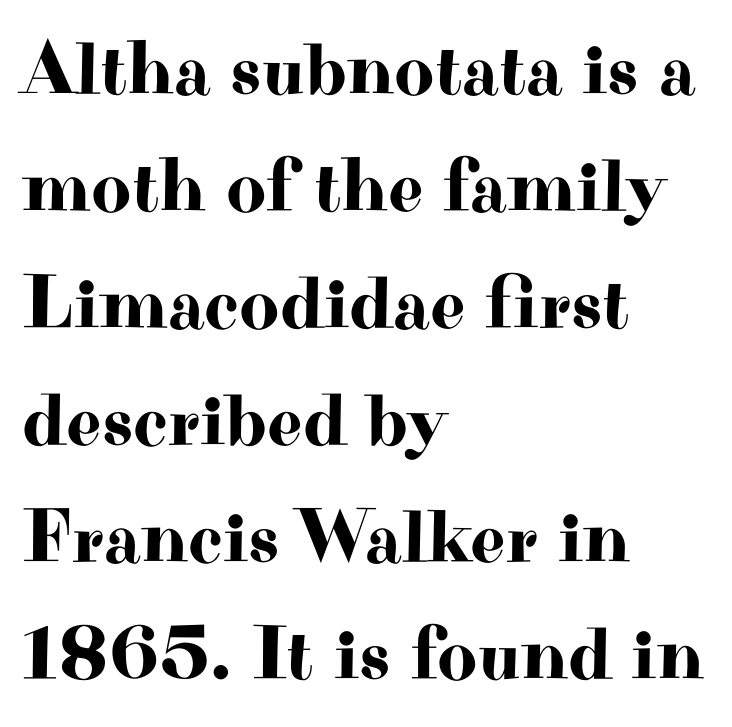
The image shows 77 px wide serif type, upright; set left-aligned, normal line spacing (1.52x), normal letter spacing, not underlined; high stroke contrast and a small x-height.
